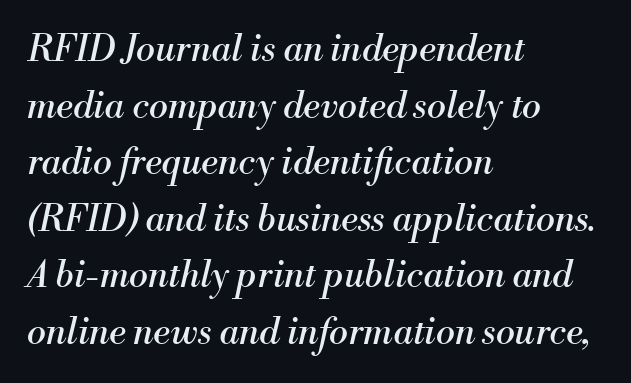
Q: Is the text bold? A: No.
Q: Is the text italic (slanted)? A: Yes, it leans right by about 13 degrees.
Q: Is the typeface a serif or a sans-serif typeface? A: Serif.
Q: Is the text underlined? A: No.
Q: How is the paragraph aligned? A: Left-aligned.
Q: Is the spacing between letters normal or unusually wide? A: Normal.
Q: Is the spacing between lines tight, normal or loose? A: Normal.
Q: Width (condensed, normal, or wide)? A: Normal.
Q: Stroke contrast? A: Medium.
Q: x-height? A: Small.
Q: Monospaced? A: No.
